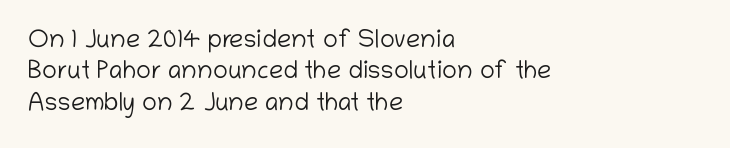
The image shows 25 px text type, upright; set left-aligned, normal line spacing (1.26x), normal letter spacing, not underlined.
